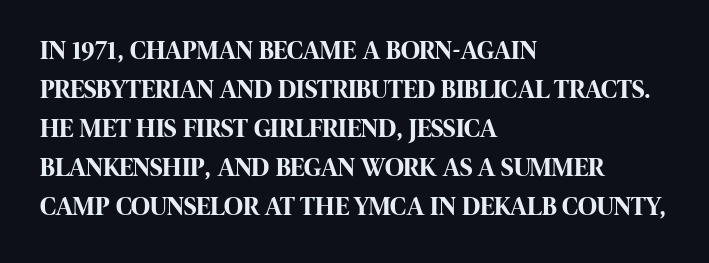
The image shows 26 px bold type, upright; set left-aligned, normal line spacing (1.5x), normal letter spacing, not underlined.
